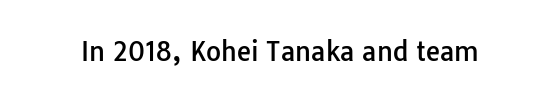
{"italic": "no", "underline": "no", "letter_spacing": "normal", "letter_spacing_em": 0.0, "glyph_px": 26}
